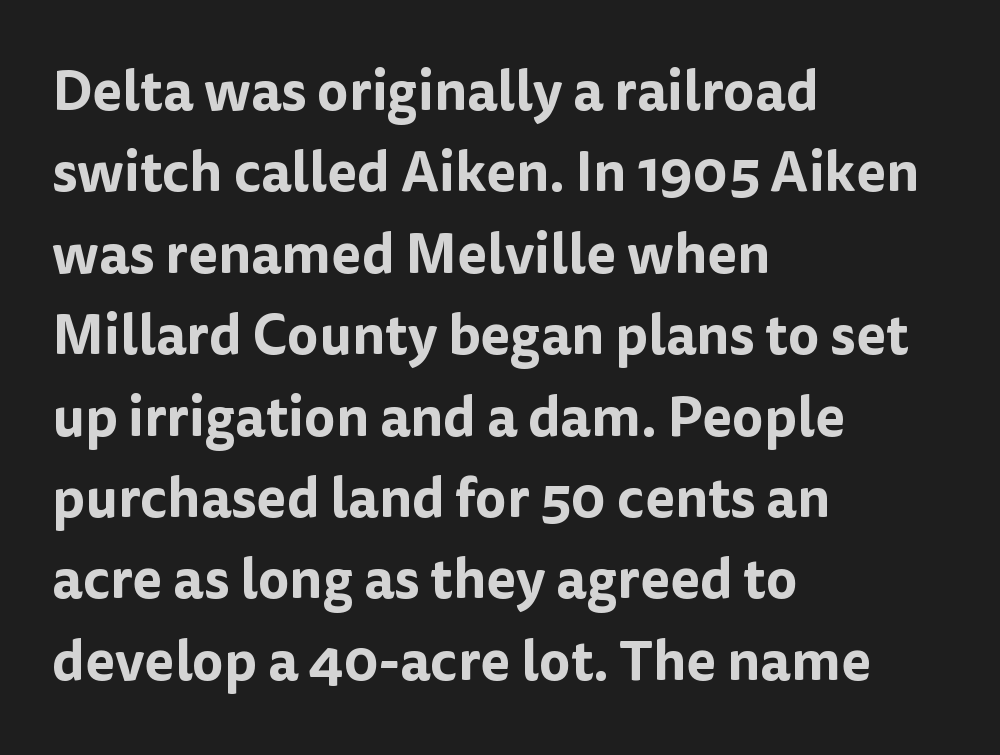
{"serif": "no", "italic": "no", "width": "normal", "stroke_contrast": "low", "x_height": "medium", "monospaced": "no", "underline": "no", "align": "left", "line_spacing": "normal", "line_spacing_ratio": 1.48, "letter_spacing": "normal", "letter_spacing_em": 0.0, "glyph_px": 55}
